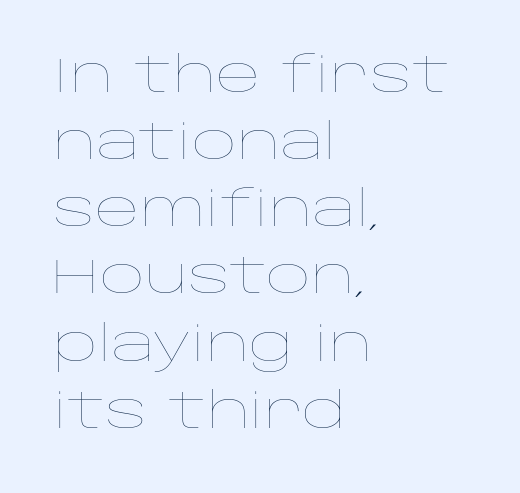
Nobody touched the tracking dial on this one. Horizontal alignment here is leftward, the default for most running prose. Glance below the letters and you will spot only blank space. The characters are drawn with everyday or finer stroke widths.
